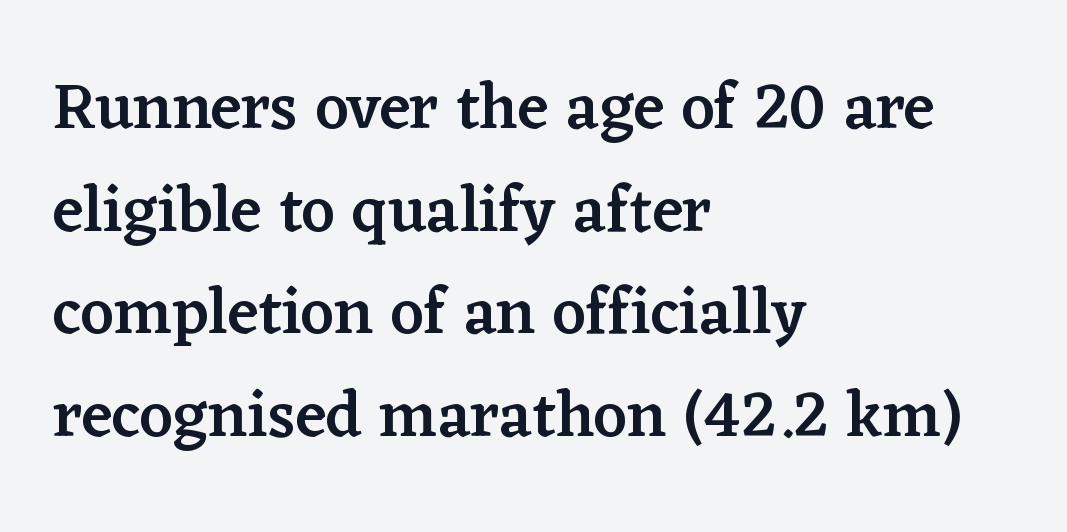
The image shows 65 px semibold serif type, upright; set left-aligned, normal line spacing (1.58x), normal letter spacing, not underlined; low stroke contrast and a medium x-height.
